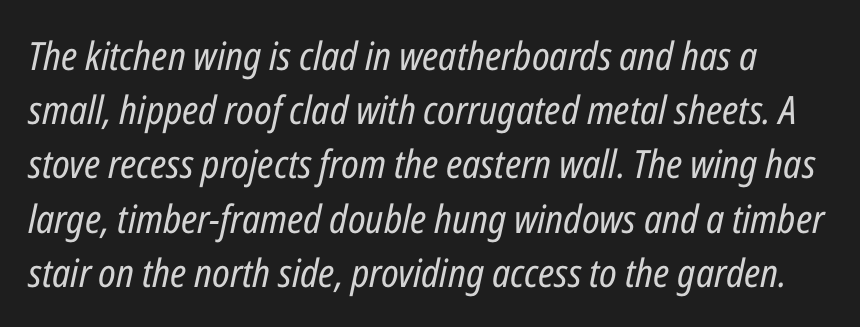
The vertical gap from one line to the next is medium. Yep, that's italic — everything's leaning. Plain, unruled lines of type. The typeface has the unassuming heft of standard copy or less. Standard letterfit; no display-style spreading of the glyphs.
